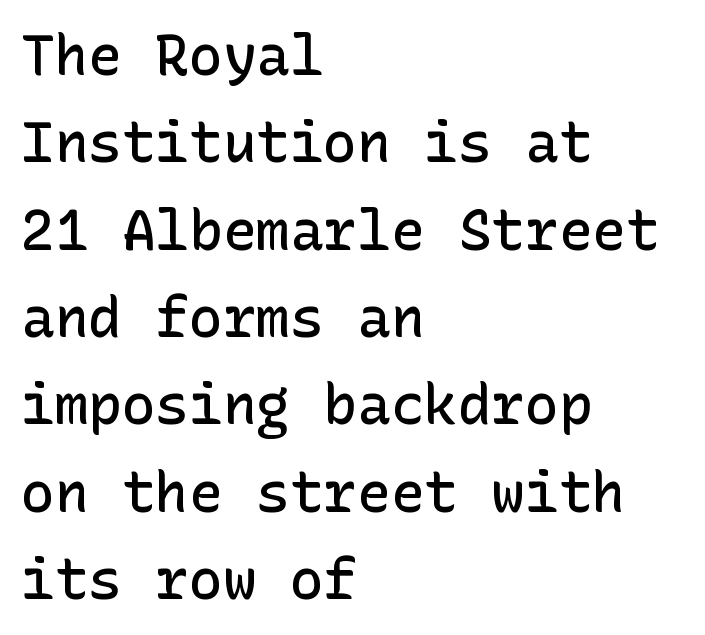
Nobody drew a line under any word here. Type style note: lacks serifs. Vertically, the passage feels balanced, rows spaced as you'd expect. The paragraph shown leans on its left margin.
